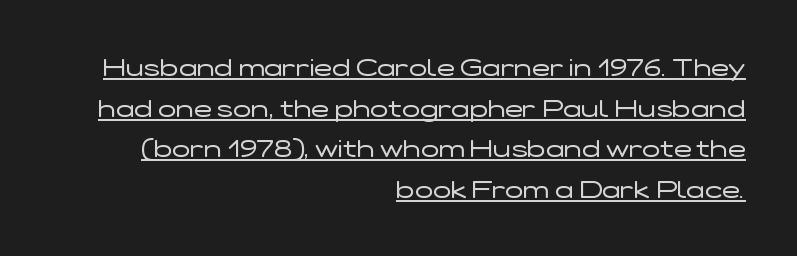
Q: Is the text bold? A: No.
Q: Is the text italic (slanted)? A: No, it is upright.
Q: Is the text underlined? A: Yes.
Q: How is the paragraph aligned? A: Right-aligned.
Q: Is the spacing between letters normal or unusually wide? A: Normal.
Q: Is the spacing between lines tight, normal or loose? A: Normal.
